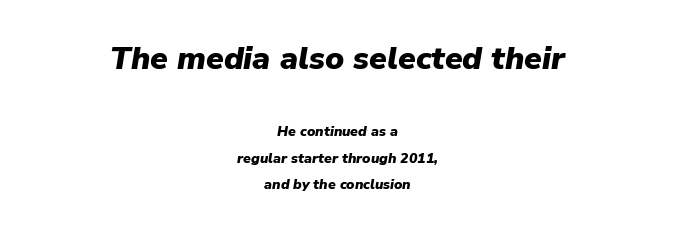
Q: Is the text bold? A: Yes.
Q: Is the text italic (slanted)? A: Yes, it leans right by about 9 degrees.
Q: Is the text underlined? A: No.
Q: How is the paragraph aligned? A: Centered.
Q: Is the spacing between letters normal or unusually wide? A: Normal.
Q: Which block of text is set in a larger size, the first (top) or the second (bottom)? A: The first (top) one.
Q: Width (condensed, normal, or wide)? A: Normal.
Q: Stroke contrast? A: Low.
Q: x-height? A: Medium.
Q: Monospaced? A: No.
